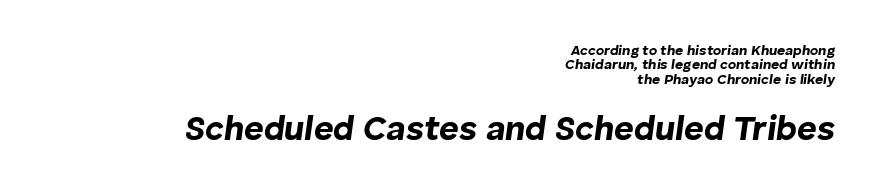
Q: Is the text bold? A: Yes.
Q: Is the text italic (slanted)? A: Yes, it leans right by about 8 degrees.
Q: Is the text underlined? A: No.
Q: How is the paragraph aligned? A: Right-aligned.
Q: Is the spacing between letters normal or unusually wide? A: Normal.
Q: Is the spacing between lines tight, normal or loose? A: Tight.
Q: Which block of text is set in a larger size, the first (top) or the second (bottom)? A: The second (bottom) one.
Q: Width (condensed, normal, or wide)? A: Normal.
Q: Stroke contrast? A: Low.
Q: x-height? A: Medium.
Q: Monospaced? A: No.
